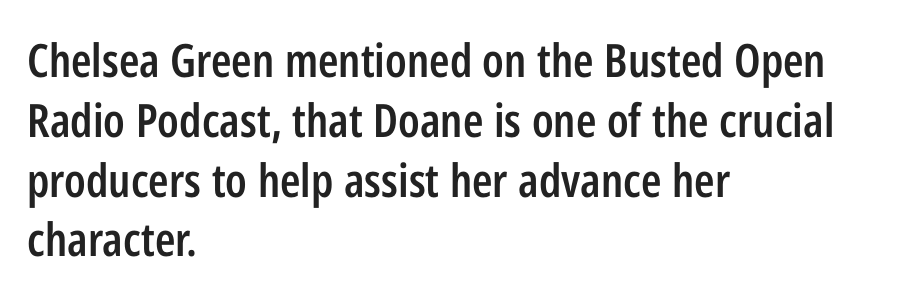
{"serif": "no", "italic": "no", "bold": "semi", "weight": "semibold", "width": "condensed", "stroke_contrast": "low", "x_height": "medium", "monospaced": "no", "underline": "no", "align": "left", "line_spacing": "normal", "line_spacing_ratio": 1.3, "letter_spacing": "normal", "letter_spacing_em": 0.0, "glyph_px": 46}
